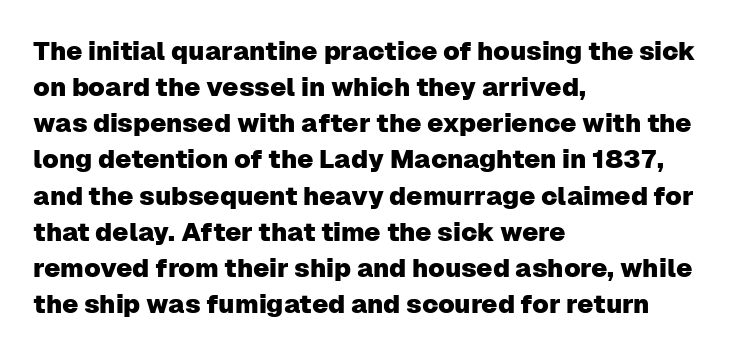
Q: Is the text italic (slanted)? A: No, it is upright.
Q: Is the text underlined? A: No.
Q: How is the paragraph aligned? A: Left-aligned.
Q: Is the spacing between letters normal or unusually wide? A: Normal.
Q: Is the spacing between lines tight, normal or loose? A: Normal.
